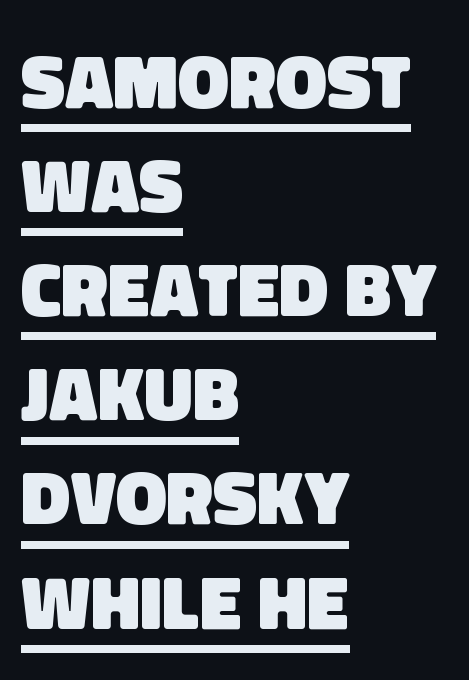
The words here are underlined. Students, this is bold: see how much ink each stroke carries. In terms of leading, this rendering sits right in the middle. Left-aligned paragraph, ragged on the right. This rendering employs a face without finishing strokes, i.e., a sans-serif.
